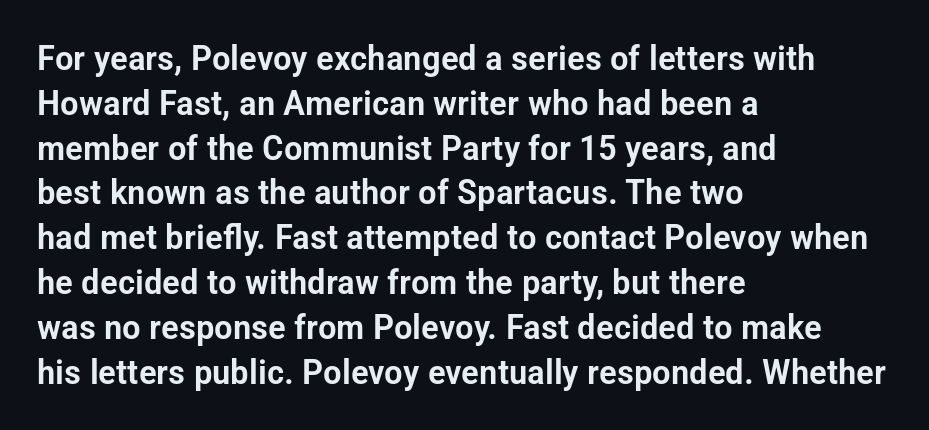
Q: Is the text italic (slanted)? A: No, it is upright.
Q: Is the typeface a serif or a sans-serif typeface? A: Sans-serif.
Q: Is the text underlined? A: No.
Q: How is the paragraph aligned? A: Left-aligned.
Q: Is the spacing between letters normal or unusually wide? A: Normal.
Q: Is the spacing between lines tight, normal or loose? A: Normal.
Q: Width (condensed, normal, or wide)? A: Condensed.
Q: Stroke contrast? A: Low.
Q: x-height? A: Medium.
Q: Monospaced? A: No.
